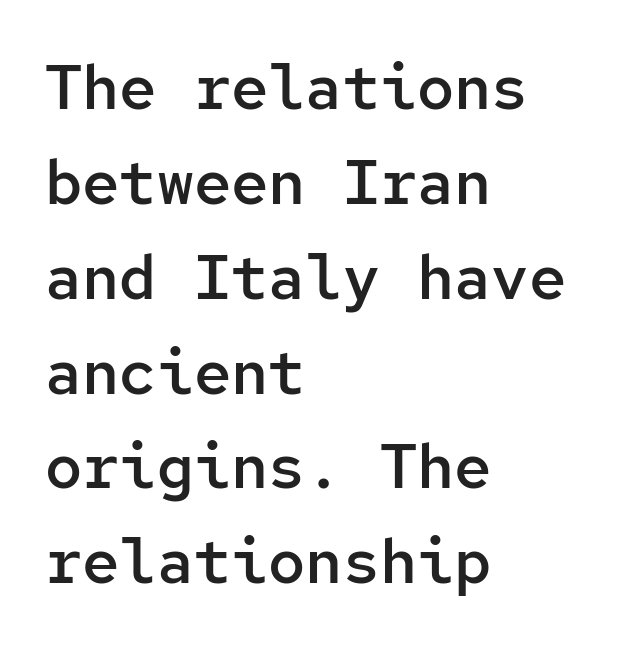
Notice how the stems are strictly vertical — no italics here. Visually the block forms a straight wall on the left and a jagged coastline on the right. Looks like terminal output: every glyph gets an equal slot. Font category for this specimen: sans-serif. Normally led — the rows are evenly, conventionally spaced. The tracking reads as untouched default to a designer's eye.
